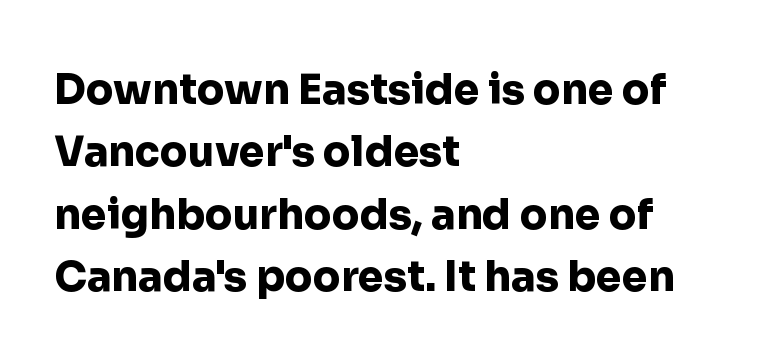
{"serif": "no", "italic": "no", "bold": "yes", "weight": "heavy", "width": "normal", "stroke_contrast": "low", "x_height": "medium", "monospaced": "no", "underline": "no", "align": "left", "line_spacing": "normal", "line_spacing_ratio": 1.52, "letter_spacing": "normal", "letter_spacing_em": 0.0, "glyph_px": 41}
